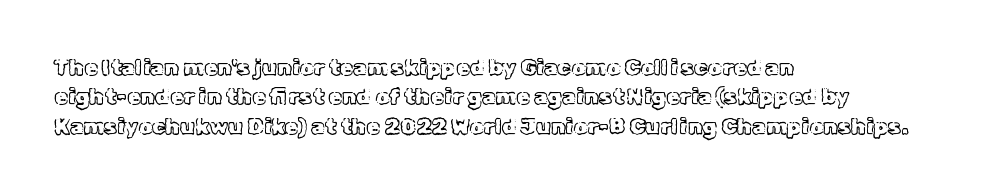
Glyph-to-glyph distance matches everyday printed text. If you drew a ruler down the left edge, every line would touch it. The letters stand upright; this is a roman face. No word sits above an underline. The line-height multiplier appears to be the usual default.
